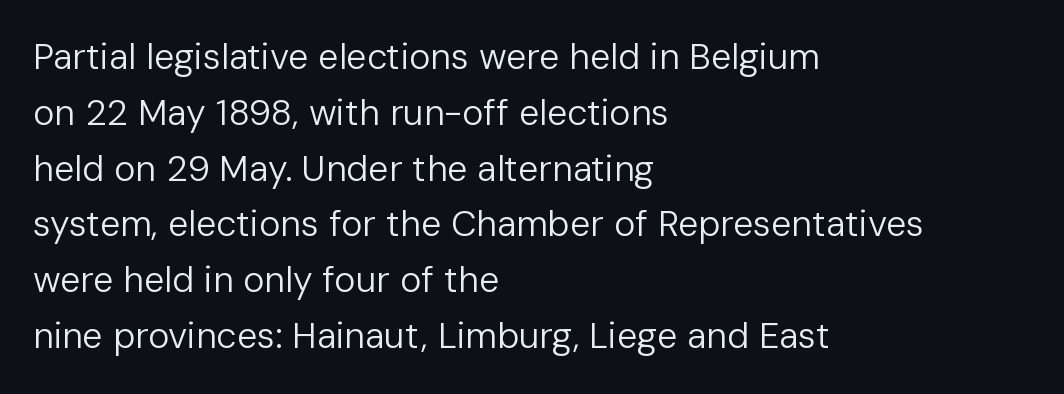
Q: Is the text bold? A: No.
Q: Is the text italic (slanted)? A: No, it is upright.
Q: Is the typeface a serif or a sans-serif typeface? A: Sans-serif.
Q: Is the text underlined? A: No.
Q: How is the paragraph aligned? A: Left-aligned.
Q: Is the spacing between letters normal or unusually wide? A: Normal.
Q: Is the spacing between lines tight, normal or loose? A: Normal.
Q: Width (condensed, normal, or wide)? A: Normal.
Q: Stroke contrast? A: Low.
Q: x-height? A: Medium.
Q: Monospaced? A: No.
